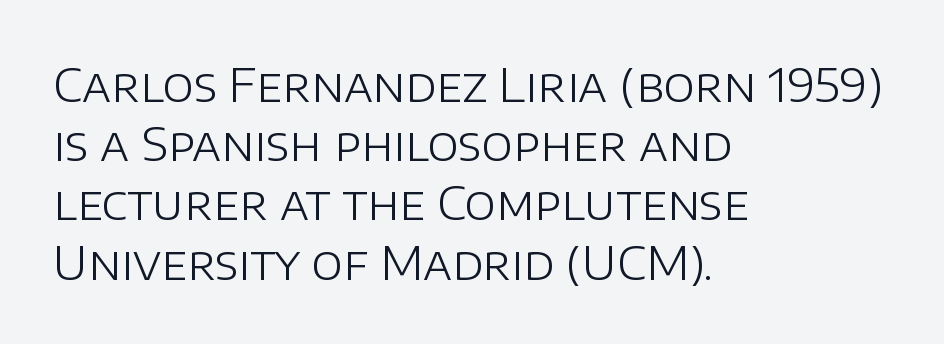
The image shows 47 px light sans-serif type, upright; set left-aligned, normal line spacing (1.26x), normal letter spacing, not underlined; low stroke contrast and a large x-height.
